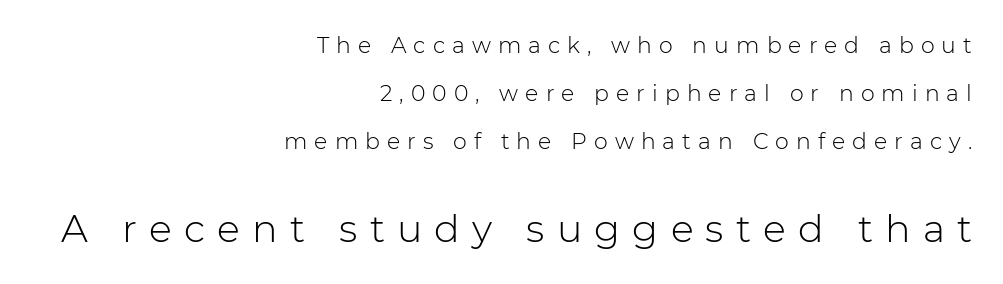
The image shows 38 px light sans-serif type, upright; set right-aligned, loose line spacing (2.18x), unusually wide letter spacing (+0.32 em), not underlined; the second (bottom) block is 1.73x larger; low stroke contrast and a medium x-height.
